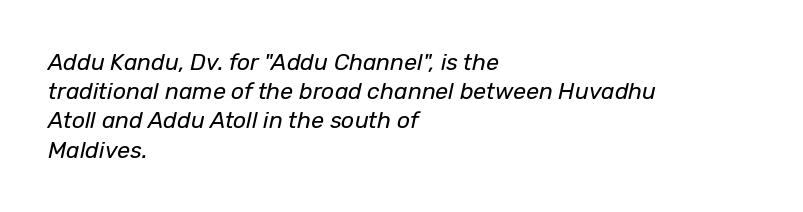
{"italic": "yes", "lean": "right", "slant_degrees": 12, "bold": "no", "underline": "no", "align": "left", "line_spacing": "normal", "line_spacing_ratio": 1.27, "letter_spacing": "normal", "letter_spacing_em": 0.0, "glyph_px": 23}
